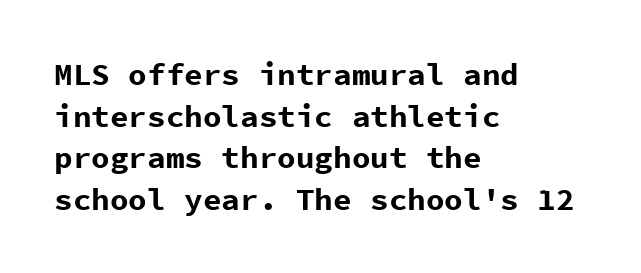
{"serif": "no", "italic": "no", "bold": "yes", "weight": "bold", "width": "normal", "stroke_contrast": "low", "x_height": "medium", "monospaced": "yes", "underline": "no", "align": "left", "line_spacing": "normal", "line_spacing_ratio": 1.34, "letter_spacing": "normal", "letter_spacing_em": 0.0, "glyph_px": 31}
